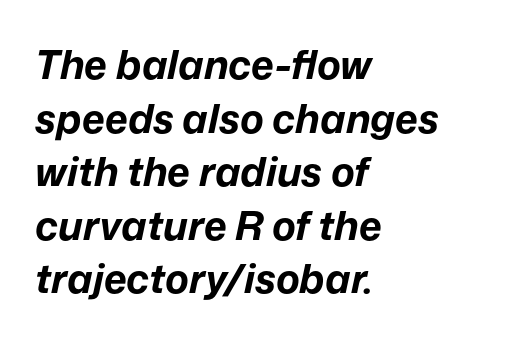
The image shows 40 px bold type, italic (leaning right); set left-aligned, normal line spacing (1.34x), normal letter spacing, not underlined; low stroke contrast and a medium x-height.
